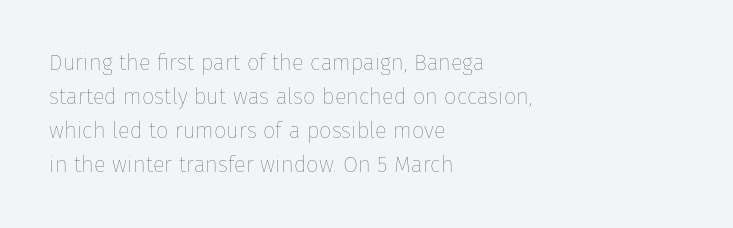
Caption: multi-line text, flush left, ragged right. Rendered with straight, roman letterforms. Beneath every word, the page is bare. Weight: not bold — regular or lighter. Nobody touched the tracking dial on this one. Vertically, the passage feels balanced, rows spaced as you'd expect.
